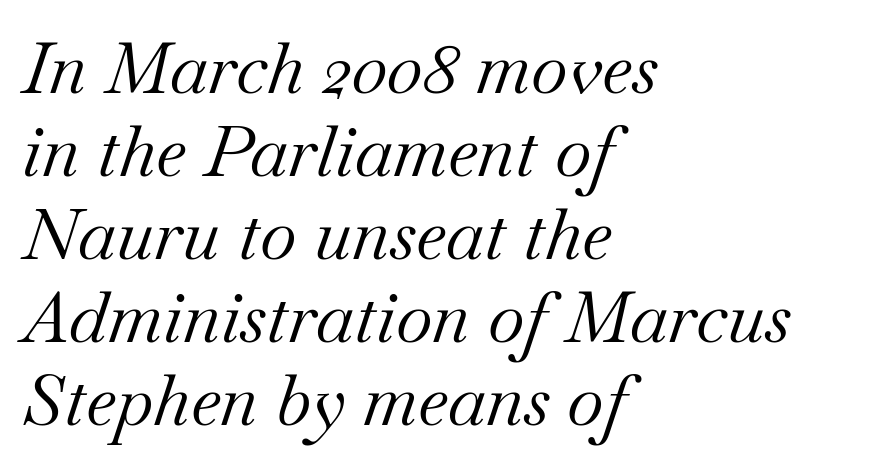
{"serif": "yes", "italic": "yes", "lean": "right", "slant_degrees": 18, "bold": "no", "weight": "regular", "width": "normal", "stroke_contrast": "medium", "x_height": "small", "monospaced": "no", "underline": "no", "align": "left", "line_spacing_ratio": 1.17, "letter_spacing": "normal", "letter_spacing_em": 0.0, "glyph_px": 71}
